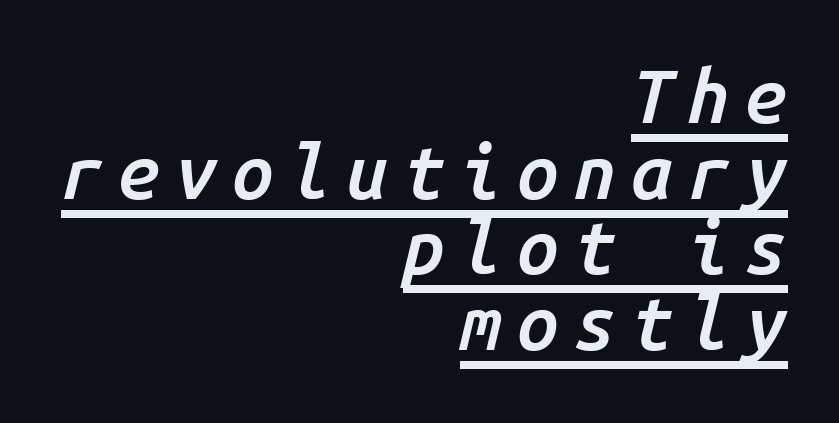
The image shows 75 px semibold type, italic (leaning right), monospaced; set right-aligned, tight line spacing (1.01x), unusually wide letter spacing (+0.2 em), underlined; low stroke contrast and a medium x-height.
